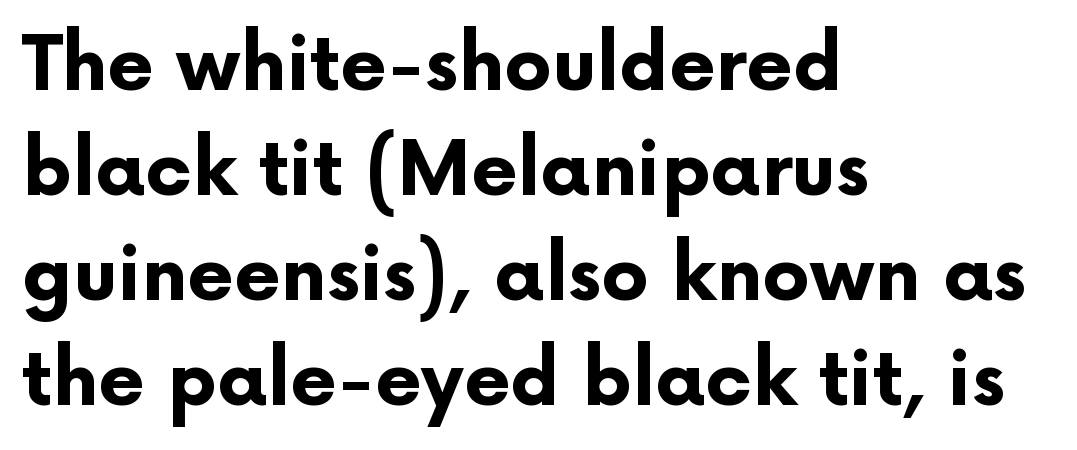
The image shows 75 px bold sans-serif type, upright; set left-aligned, normal line spacing (1.4x), normal letter spacing, not underlined; low stroke contrast and a medium x-height.
